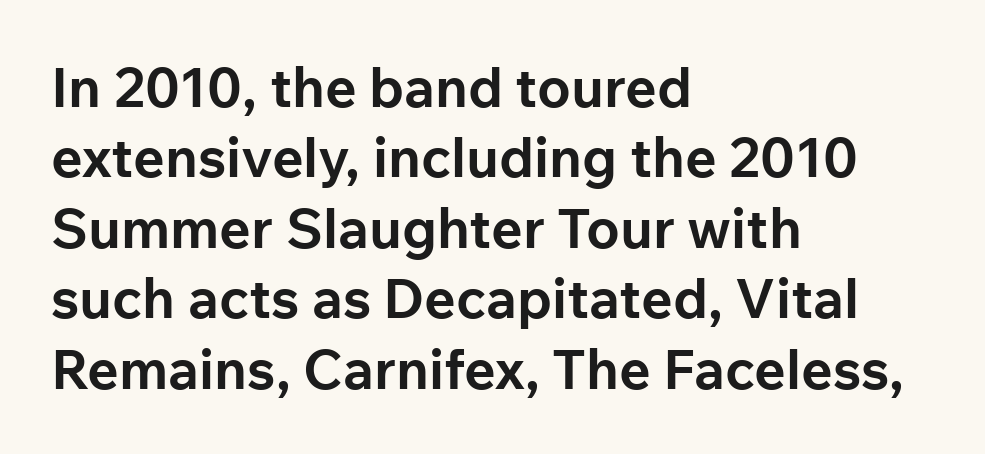
What kind of face is this? One without serifs — a sans. A bare baseline throughout the passage. The rendering keeps characters at their native spacing. Do the letters lean? They stand straight.
